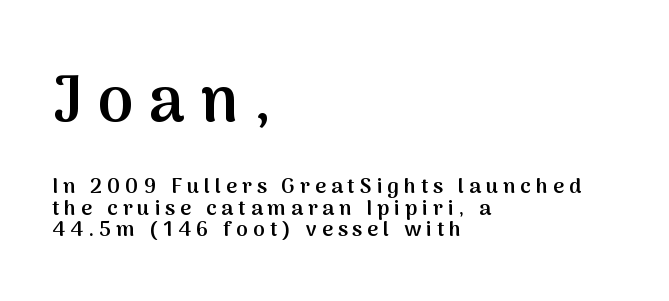
{"serif": "no", "italic": "no", "bold": "semi", "weight": "semibold", "width": "normal", "stroke_contrast": "medium", "x_height": "medium", "monospaced": "no", "underline": "no", "align": "left", "line_spacing": "tight", "line_spacing_ratio": 1.04, "letter_spacing": "wide", "letter_spacing_em": 0.24, "larger_block": "first", "size_ratio": 3.05, "glyph_px": 64}
